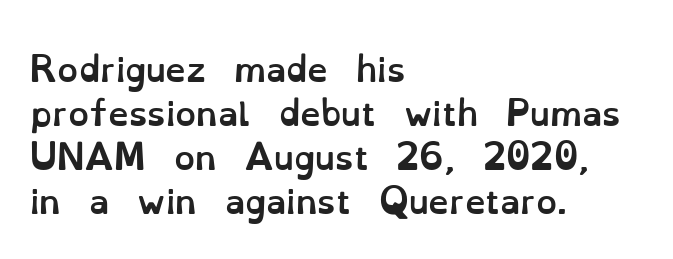
Q: Is the text bold? A: Yes.
Q: Is the text italic (slanted)? A: No, it is upright.
Q: Is the text underlined? A: No.
Q: How is the paragraph aligned? A: Left-aligned.
Q: Is the spacing between letters normal or unusually wide? A: Normal.
Q: Is the spacing between lines tight, normal or loose? A: Normal.
Q: Width (condensed, normal, or wide)? A: Normal.
Q: Stroke contrast? A: Low.
Q: x-height? A: Small.
Q: Monospaced? A: No.
